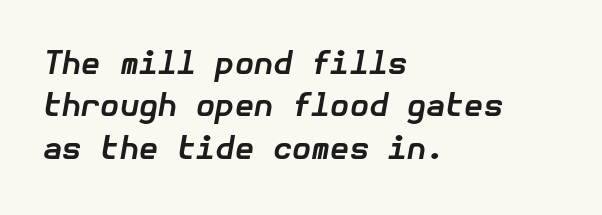
Q: Is the text bold? A: Yes.
Q: Is the text italic (slanted)? A: Yes, it leans right by about 10 degrees.
Q: Is the text underlined? A: No.
Q: How is the paragraph aligned? A: Left-aligned.
Q: Is the spacing between letters normal or unusually wide? A: Normal.
Q: Is the spacing between lines tight, normal or loose? A: Normal.
Q: Width (condensed, normal, or wide)? A: Normal.
Q: Stroke contrast? A: Low.
Q: x-height? A: Medium.
